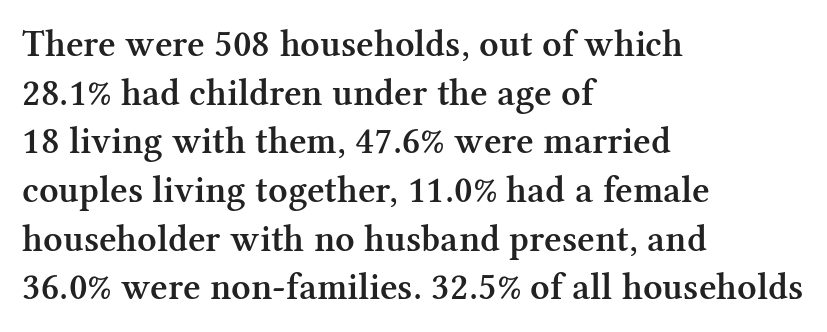
Q: Is the text bold? A: Semi-bold.
Q: Is the text italic (slanted)? A: No, it is upright.
Q: Is the typeface a serif or a sans-serif typeface? A: Serif.
Q: Is the text underlined? A: No.
Q: How is the paragraph aligned? A: Left-aligned.
Q: Is the spacing between letters normal or unusually wide? A: Normal.
Q: Is the spacing between lines tight, normal or loose? A: Normal.
Q: Width (condensed, normal, or wide)? A: Normal.
Q: Stroke contrast? A: Medium.
Q: x-height? A: Medium.
Q: Monospaced? A: No.
